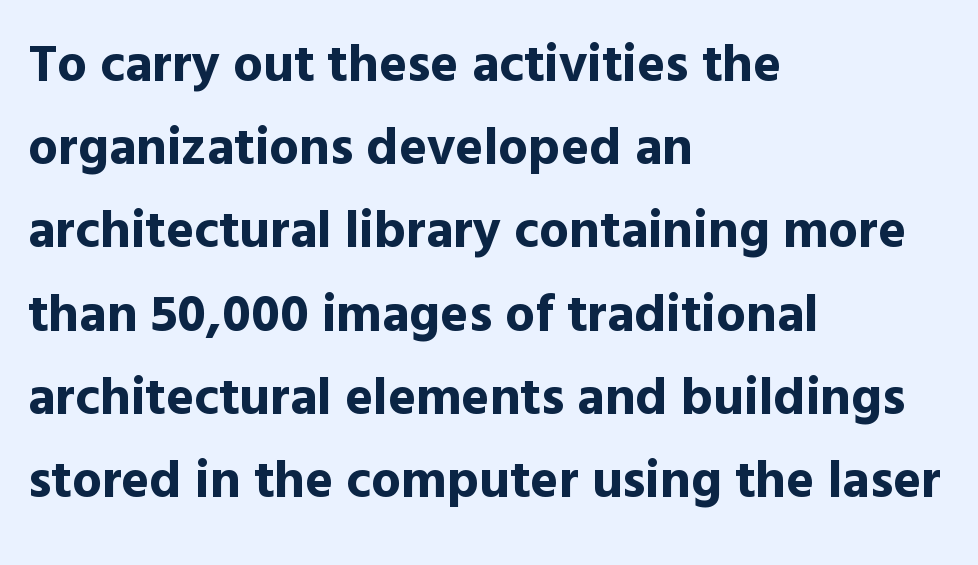
The rendering uses natural spacing where letterforms have individual widths. Regular leading. Layout note: lines flush left. Unlike a traditional serif, this face leaves its strokes unadorned.
